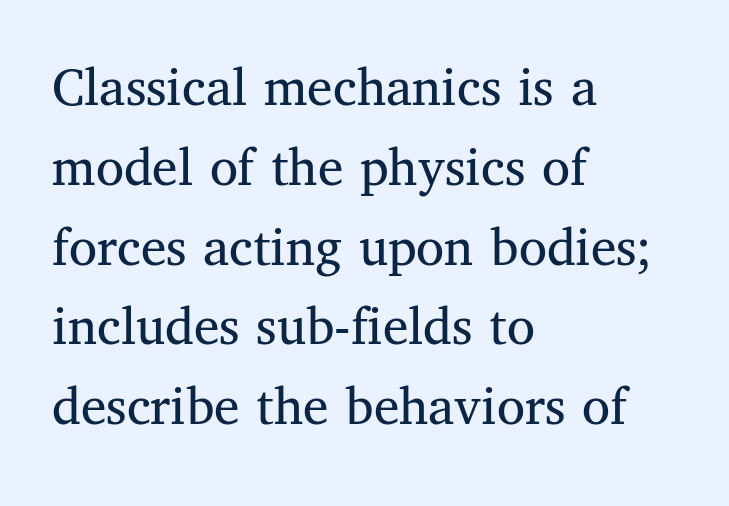
The image shows 57 px regular-weight serif type, upright; set left-aligned, normal line spacing (1.4x), normal letter spacing, not underlined; medium stroke contrast and a medium x-height.
